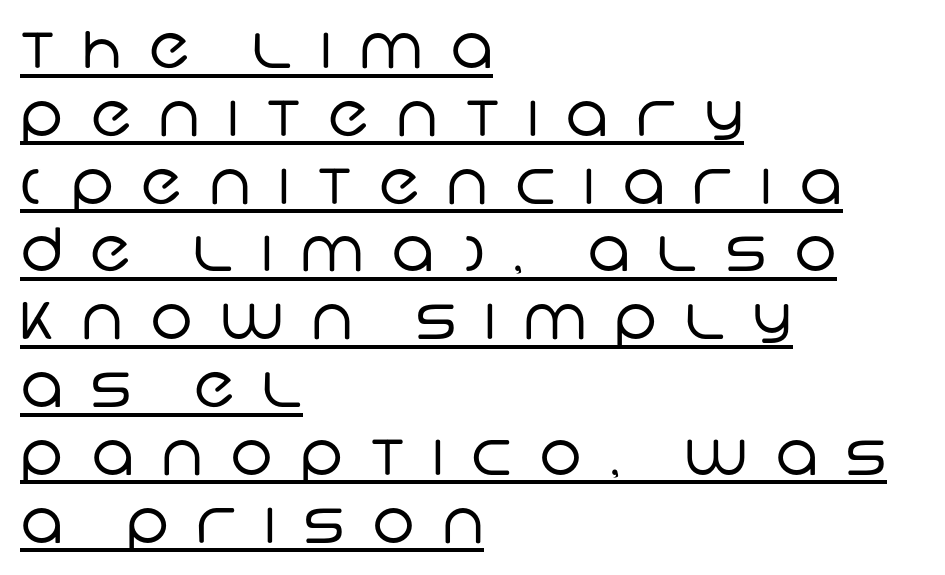
Q: Is the text bold? A: No.
Q: Is the typeface a serif or a sans-serif typeface? A: Sans-serif.
Q: Is the text underlined? A: Yes.
Q: How is the paragraph aligned? A: Left-aligned.
Q: Is the spacing between letters normal or unusually wide? A: Unusually wide.
Q: Is the spacing between lines tight, normal or loose? A: Tight.
Q: Width (condensed, normal, or wide)? A: Normal.
Q: Stroke contrast? A: Low.
Q: x-height? A: Large.
Q: Monospaced? A: No.
